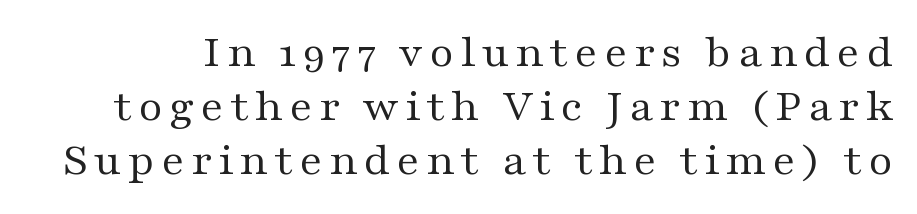
{"serif": "yes", "italic": "no", "bold": "no", "weight": "regular", "width": "wide", "stroke_contrast": "medium", "x_height": "medium", "monospaced": "no", "underline": "no", "line_spacing": "tight", "line_spacing_ratio": 1.15, "glyph_px": 47}
